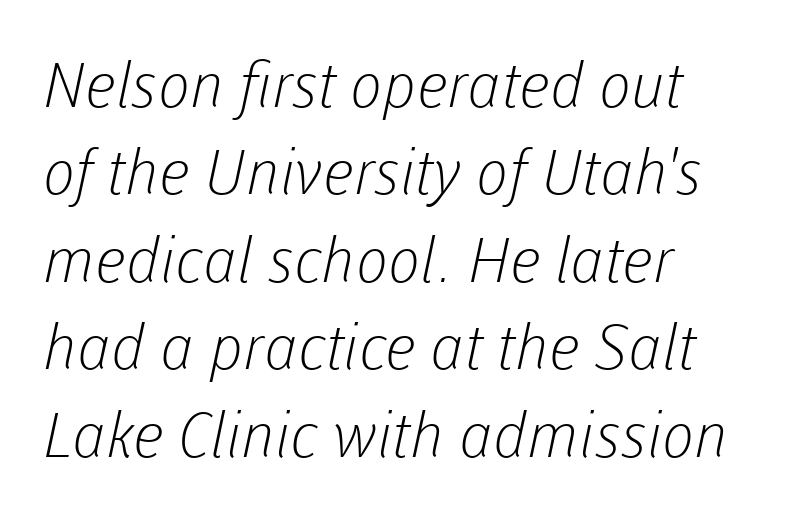
The image shows 62 px light sans-serif type; set left-aligned, normal line spacing (1.41x), normal letter spacing, not underlined; low stroke contrast and a medium x-height.
